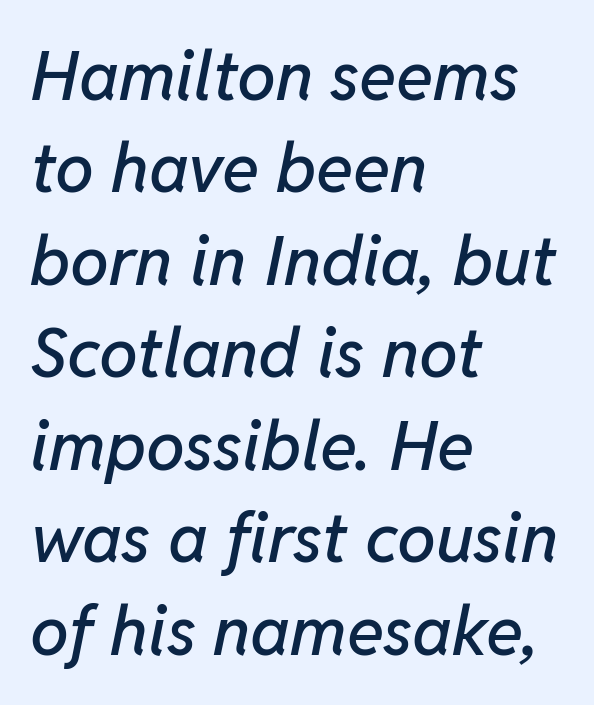
{"italic": "yes", "lean": "right", "slant_degrees": 11, "width": "normal", "stroke_contrast": "low", "x_height": "medium", "monospaced": "no", "underline": "no", "align": "left", "line_spacing": "normal", "line_spacing_ratio": 1.34, "letter_spacing": "normal", "letter_spacing_em": 0.0, "glyph_px": 69}
